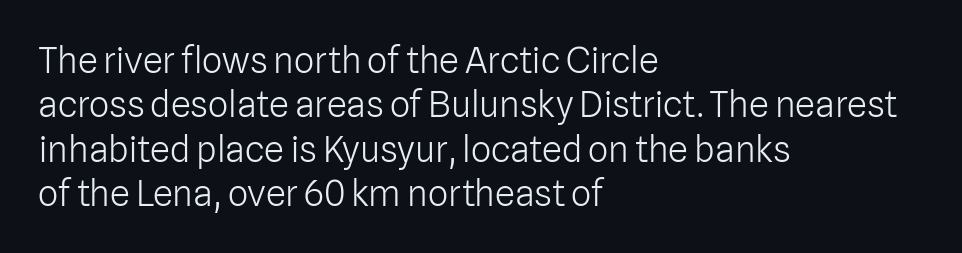
{"serif": "no", "italic": "no", "bold": "no", "weight": "light", "width": "normal", "stroke_contrast": "low", "x_height": "medium", "monospaced": "no", "underline": "no", "align": "left", "line_spacing_ratio": 1.23, "letter_spacing": "normal", "letter_spacing_em": 0.0, "glyph_px": 36}
